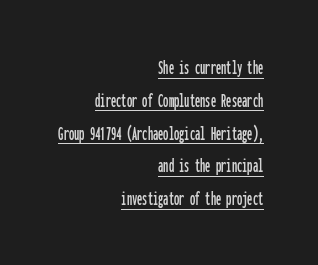
A typesetter would call this leading conventional body-copy spacing. Notice how a bar underscores the lettering throughout. The specimen reads as upright at a glance. This rendering leaves character spacing at its baseline value. This sample is right-justified, so line beginnings fall wherever the words allow.
